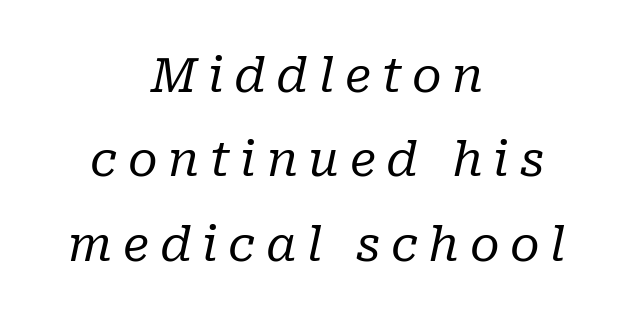
{"serif": "yes", "italic": "yes", "lean": "right", "slant_degrees": 10, "bold": "no", "weight": "regular", "width": "normal", "stroke_contrast": "low", "x_height": "medium", "monospaced": "no", "underline": "no", "align": "center", "line_spacing_ratio": 1.76, "letter_spacing": "wide", "letter_spacing_em": 0.22, "glyph_px": 48}
